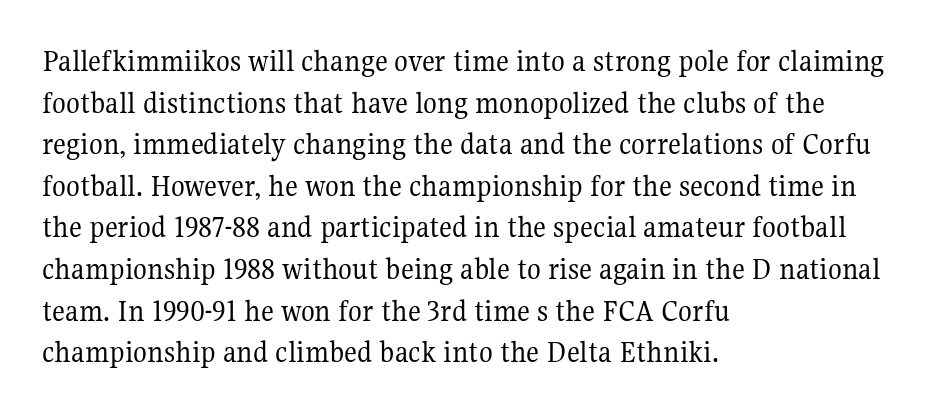
Q: Is the text bold? A: No.
Q: Is the text italic (slanted)? A: No, it is upright.
Q: Is the typeface a serif or a sans-serif typeface? A: Serif.
Q: Is the text underlined? A: No.
Q: How is the paragraph aligned? A: Left-aligned.
Q: Is the spacing between letters normal or unusually wide? A: Normal.
Q: Is the spacing between lines tight, normal or loose? A: Normal.
Q: Width (condensed, normal, or wide)? A: Normal.
Q: Stroke contrast? A: Medium.
Q: x-height? A: Medium.
Q: Monospaced? A: No.
